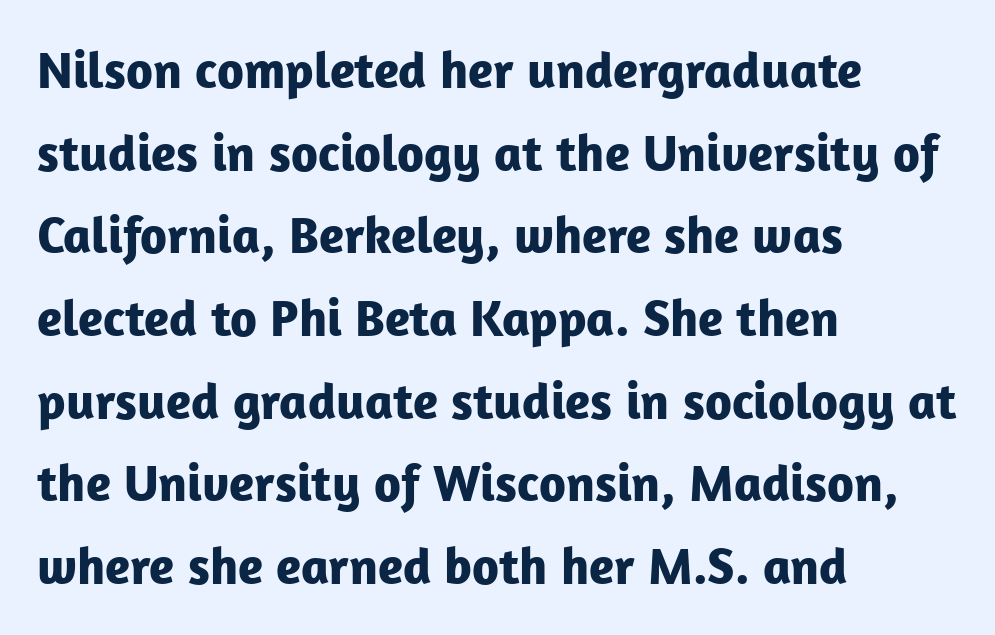
Q: Is the text bold? A: Yes.
Q: Is the text italic (slanted)? A: No, it is upright.
Q: Is the typeface a serif or a sans-serif typeface? A: Sans-serif.
Q: Is the text underlined? A: No.
Q: How is the paragraph aligned? A: Left-aligned.
Q: Is the spacing between letters normal or unusually wide? A: Normal.
Q: Is the spacing between lines tight, normal or loose? A: Normal.
Q: Width (condensed, normal, or wide)? A: Normal.
Q: Stroke contrast? A: Low.
Q: x-height? A: Medium.
Q: Monospaced? A: No.
